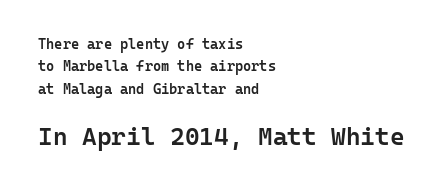
The typesetter chose a ragged-right arrangement here. Spacing between characters is what you'd get straight out of the box. These lines sit exactly where default settings would place them. Unlike italic type, these characters show no tilt at all. Size contrast runs from small at the top to large at the bottom.
